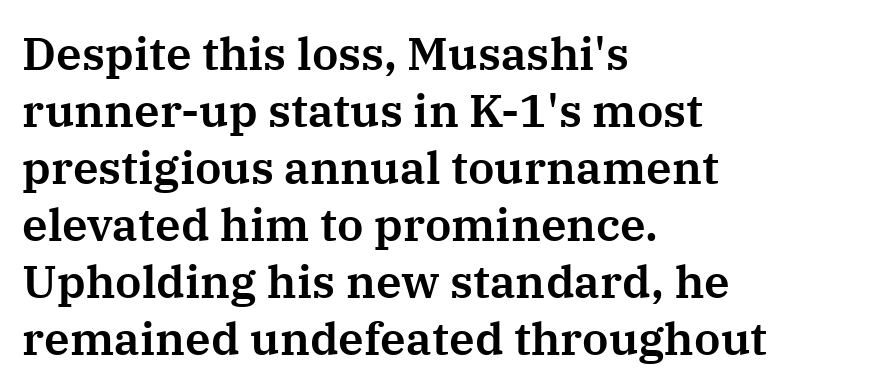
Note the varied advance widths — an 'i' is clearly narrower than an 'm'. What kind of face is this? One with serifs. Bare-footed words on every line. The letters sit at their default tracking, neither squeezed nor spread. Ordinary non-slanted type is in use.
